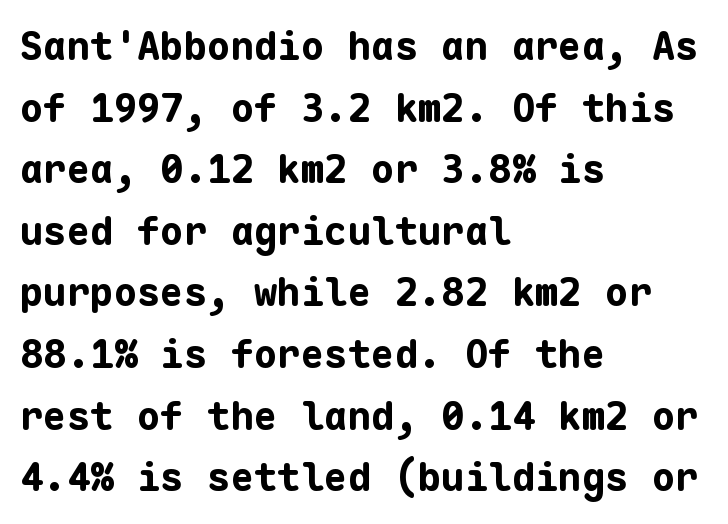
{"serif": "no", "italic": "no", "bold": "yes", "weight": "bold", "width": "normal", "stroke_contrast": "low", "x_height": "medium", "monospaced": "yes", "underline": "no", "align": "left", "line_spacing": "normal", "line_spacing_ratio": 1.58, "letter_spacing": "normal", "letter_spacing_em": 0.0, "glyph_px": 39}
